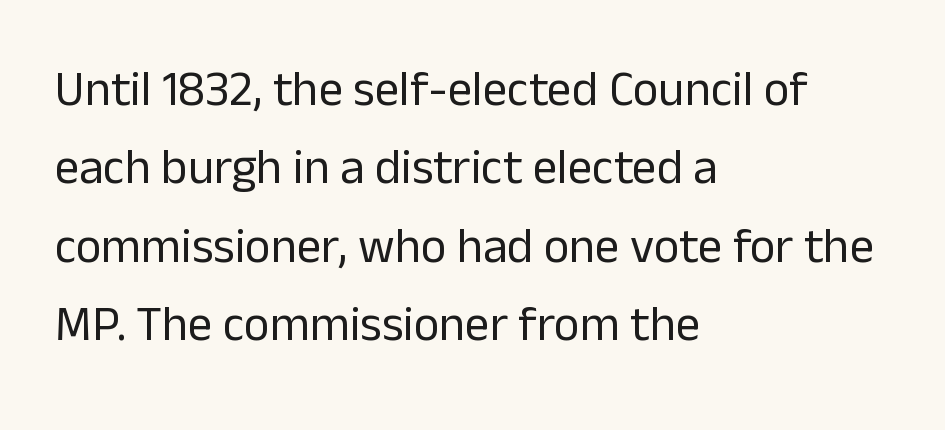
Looks like regular typesetting: each glyph gets only the width it needs. These lines are composed in type without serifs. Characters follow at the spacing the type designer built in. A quiet, ordinary-to-light weight characterises the typeface. Regular leading. Glance below the letters and you will spot only blank space.
